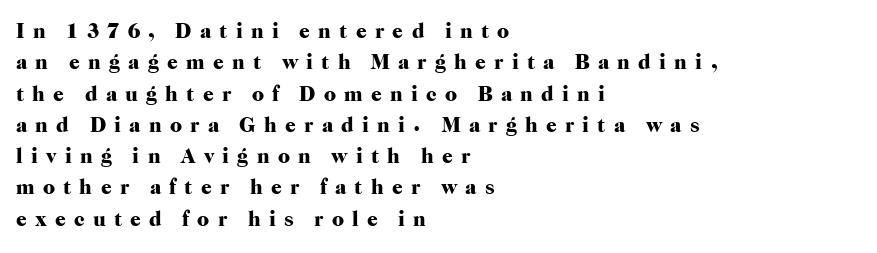
{"italic": "no", "bold": "yes", "underline": "no", "align": "left", "line_spacing": "normal", "line_spacing_ratio": 1.49, "letter_spacing": "wide", "letter_spacing_em": 0.39, "glyph_px": 21}
